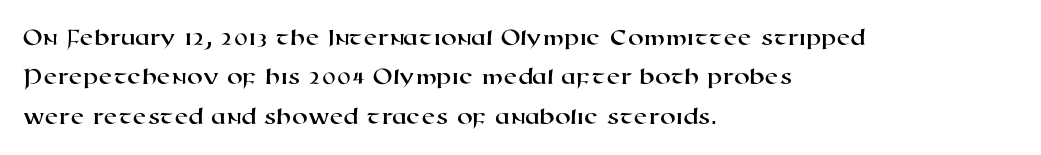
The image shows 25 px text type; set left-aligned, normal line spacing (1.58x), normal letter spacing, not underlined.
